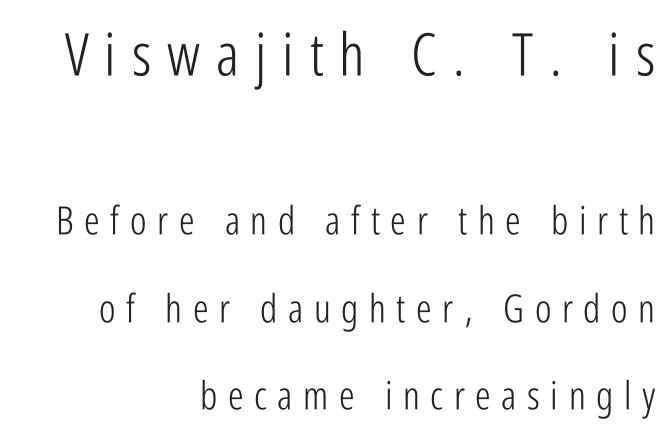
Q: Is the text bold? A: No.
Q: Is the text italic (slanted)? A: No, it is upright.
Q: Is the typeface a serif or a sans-serif typeface? A: Sans-serif.
Q: Is the text underlined? A: No.
Q: How is the paragraph aligned? A: Right-aligned.
Q: Is the spacing between letters normal or unusually wide? A: Unusually wide.
Q: Is the spacing between lines tight, normal or loose? A: Loose.
Q: Which block of text is set in a larger size, the first (top) or the second (bottom)? A: The first (top) one.
Q: Width (condensed, normal, or wide)? A: Condensed.
Q: Stroke contrast? A: Low.
Q: x-height? A: Medium.
Q: Monospaced? A: No.
